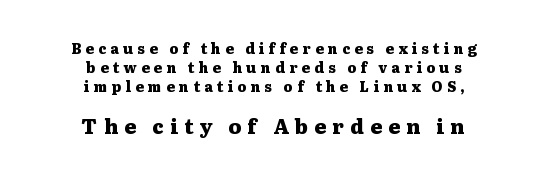
In terms of leading, this rendering sits right in the middle. The passage shown begins with its smaller block and ends with its larger one. Reading down the block, each line starts at a different indent, mirrored at its end. These words are printed bold, with thick strokes throughout. Tracking value appears strongly positive — letters spread wide. The lettering holds an erect, upright posture throughout.
